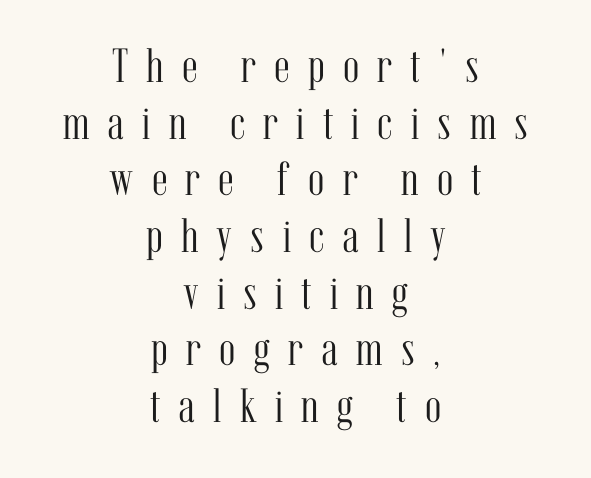
Q: Is the text bold? A: No.
Q: Is the text italic (slanted)? A: No, it is upright.
Q: Is the typeface a serif or a sans-serif typeface? A: Serif.
Q: Is the text underlined? A: No.
Q: How is the paragraph aligned? A: Centered.
Q: Is the spacing between letters normal or unusually wide? A: Unusually wide.
Q: Width (condensed, normal, or wide)? A: Condensed.
Q: Stroke contrast? A: Medium.
Q: x-height? A: Medium.
Q: Monospaced? A: No.
